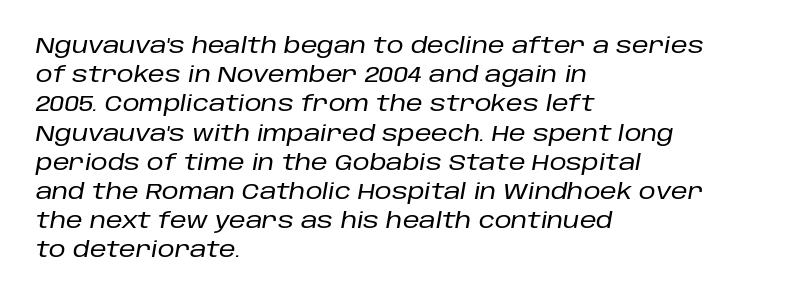
{"italic": "yes", "lean": "right", "slant_degrees": 10, "underline": "no", "align": "left", "line_spacing": "normal", "line_spacing_ratio": 1.39, "letter_spacing": "normal", "letter_spacing_em": 0.0, "glyph_px": 21}
